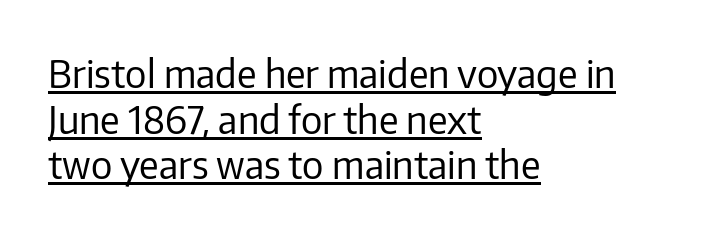
The image shows 38 px regular-weight sans-serif type, upright; set left-aligned, line spacing 1.2x, normal letter spacing, underlined; low stroke contrast and a medium x-height.
